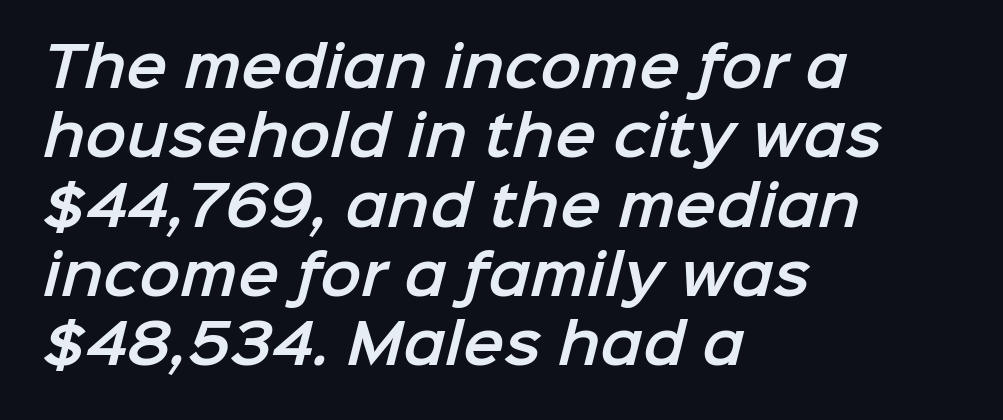
The image shows 55 px sans-serif type; set left-aligned, normal line spacing (1.26x), normal letter spacing, not underlined; low stroke contrast and a medium x-height.
